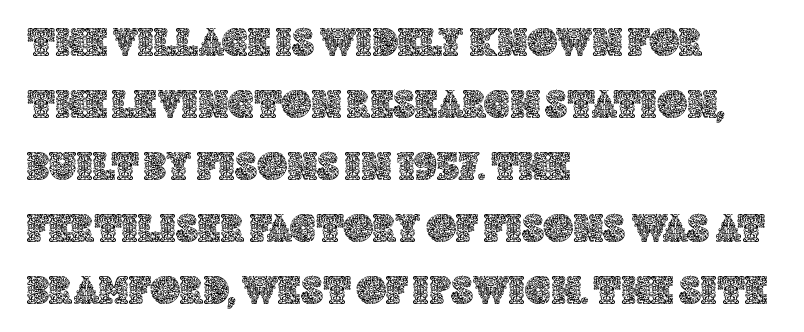
The passage shown has conventional tracking throughout. Unmarked baselines from the first word to the last. Reading down the block, your eye returns to a fixed left position each line. You can tell it's not italic because the verticals are truly vertical.
